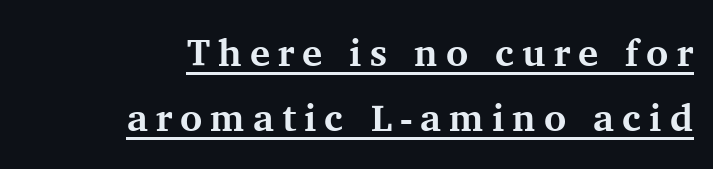
The image shows 38 px bold serif type, upright; set right-aligned, line spacing 1.72x, unusually wide letter spacing (+0.21 em), underlined; medium stroke contrast and a medium x-height.
